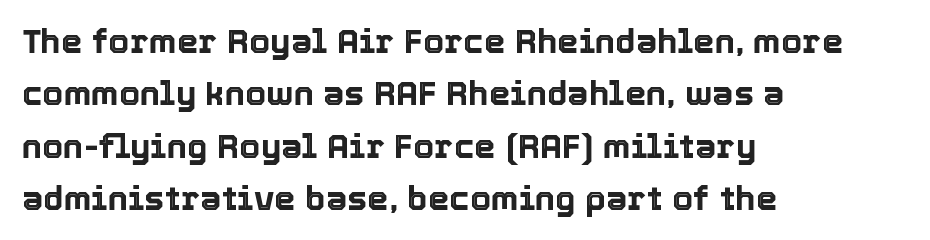
The image shows 34 px text type, upright; set left-aligned, normal line spacing (1.54x), normal letter spacing, not underlined; a medium x-height.
